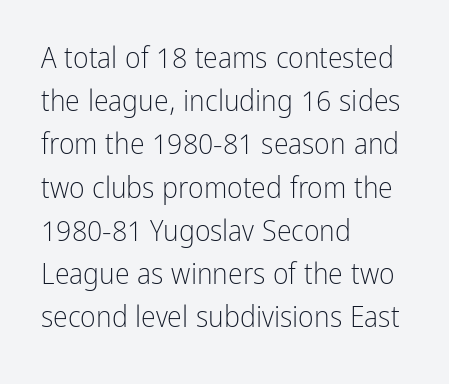
Upright lettering throughout. The space beneath each line is pristine and unruled. Honestly, the letter spacing is just normal — you wouldn't notice it. The designer went with a sans here, leaving each stem footless. Vertical stems look standard width or narrower in stroke.
